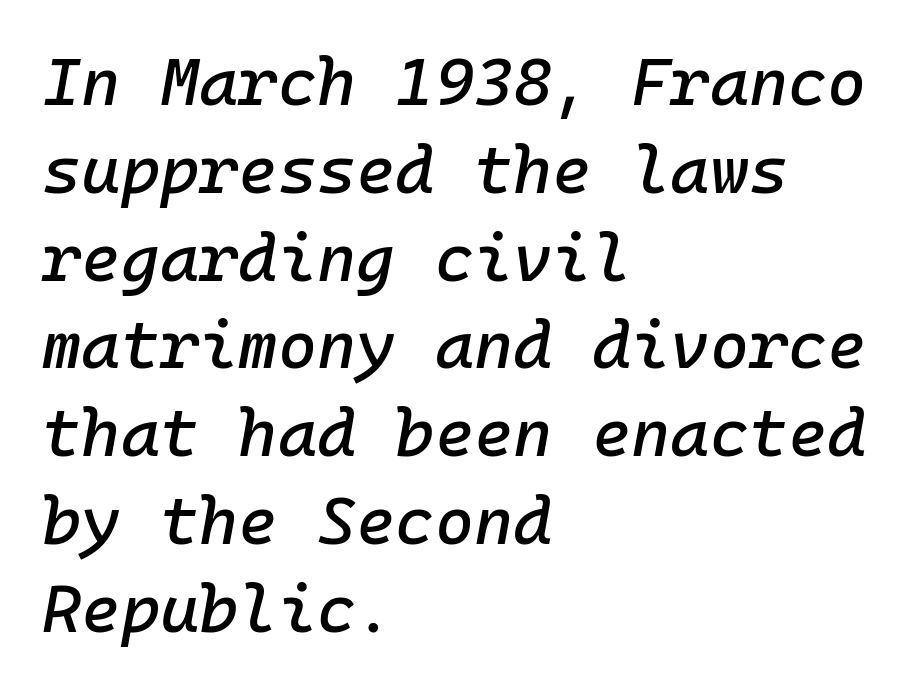
Q: Is the text italic (slanted)? A: Yes, it leans right by about 10 degrees.
Q: Is the text underlined? A: No.
Q: How is the paragraph aligned? A: Left-aligned.
Q: Is the spacing between letters normal or unusually wide? A: Normal.
Q: Is the spacing between lines tight, normal or loose? A: Normal.
Q: Width (condensed, normal, or wide)? A: Normal.
Q: Stroke contrast? A: Low.
Q: x-height? A: Medium.
Q: Monospaced? A: Yes.
